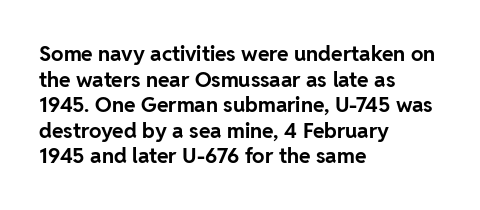
{"italic": "no", "bold": "yes", "underline": "no", "align": "left", "line_spacing_ratio": 1.22, "letter_spacing": "normal", "letter_spacing_em": 0.0, "glyph_px": 21}
